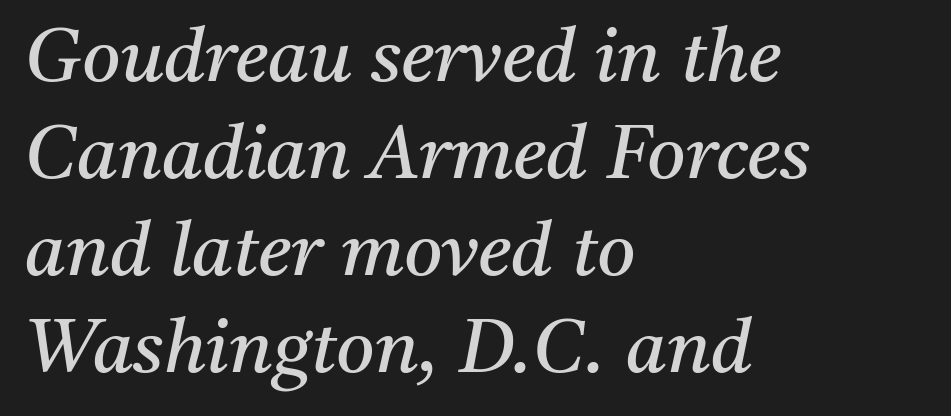
The image shows 74 px regular-weight serif type, italic (leaning right); set left-aligned, normal line spacing (1.31x), normal letter spacing, not underlined; medium stroke contrast and a medium x-height.
